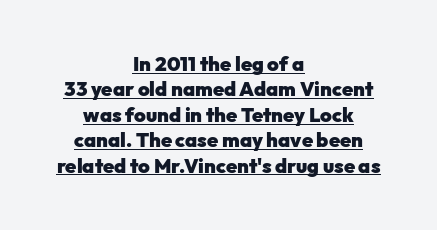
{"italic": "no", "bold": "yes", "underline": "yes", "align": "center", "line_spacing": "normal", "line_spacing_ratio": 1.27, "letter_spacing": "normal", "letter_spacing_em": 0.0, "glyph_px": 20}
